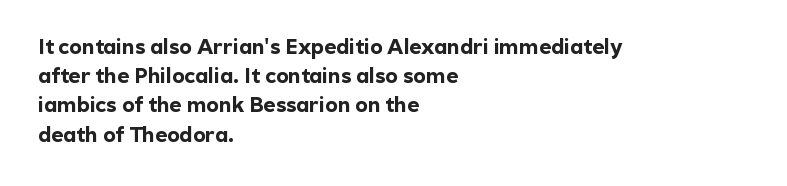
Q: Is the text bold? A: Yes.
Q: Is the text italic (slanted)? A: No, it is upright.
Q: Is the text underlined? A: No.
Q: How is the paragraph aligned? A: Left-aligned.
Q: Is the spacing between letters normal or unusually wide? A: Normal.
Q: Is the spacing between lines tight, normal or loose? A: Normal.
